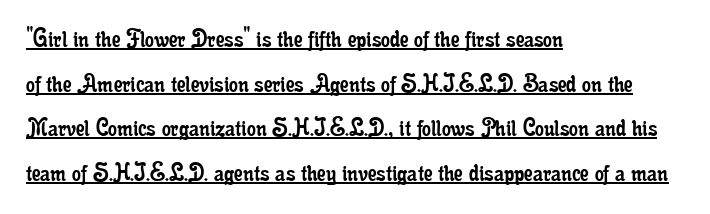
Q: Is the text bold? A: No.
Q: Is the text italic (slanted)? A: No, it is upright.
Q: Is the typeface a serif or a sans-serif typeface? A: Serif.
Q: Is the text underlined? A: Yes.
Q: How is the paragraph aligned? A: Left-aligned.
Q: Is the spacing between letters normal or unusually wide? A: Normal.
Q: Is the spacing between lines tight, normal or loose? A: Normal.
Q: Width (condensed, normal, or wide)? A: Condensed.
Q: Stroke contrast? A: Low.
Q: x-height? A: Small.
Q: Monospaced? A: No.
